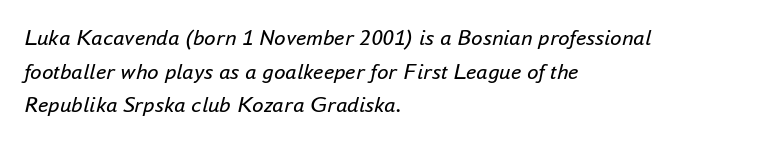
The characters are drawn with everyday or finer stroke widths. This sample keeps an unexceptional amount of space between lines. The paragraph shown leans on its left margin. The foot of each line stays bare and open. Characters are canted at an angle relative to the baseline's perpendicular.
